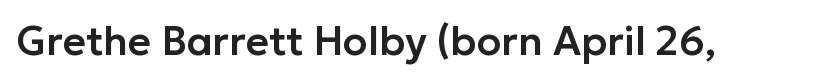
Q: Is the text italic (slanted)? A: No, it is upright.
Q: Is the typeface a serif or a sans-serif typeface? A: Sans-serif.
Q: Is the text underlined? A: No.
Q: Is the spacing between letters normal or unusually wide? A: Normal.
Q: Width (condensed, normal, or wide)? A: Normal.
Q: Stroke contrast? A: Low.
Q: x-height? A: Medium.
Q: Monospaced? A: No.
